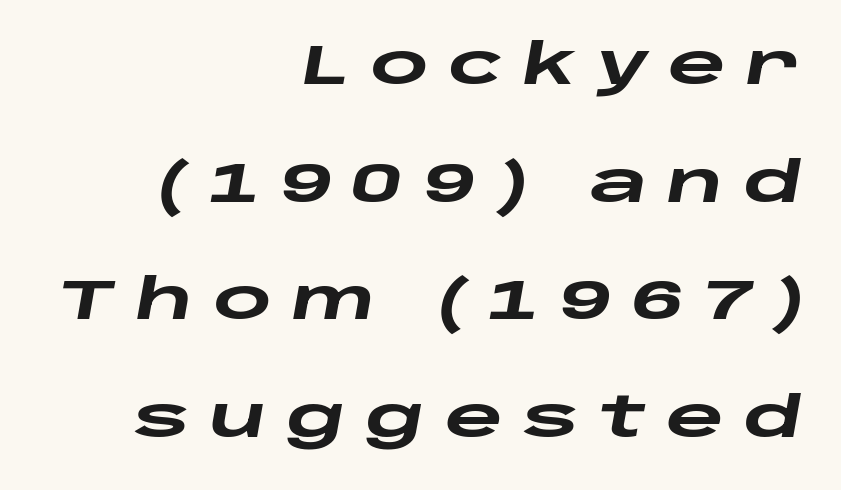
Descenders hang freely into open space. Do the characters align in a grid? No, the font is proportional. Look at the tracking — it's clearly loosened, letters drifting apart. The rendering uses a large line-height, opening up the rows.
